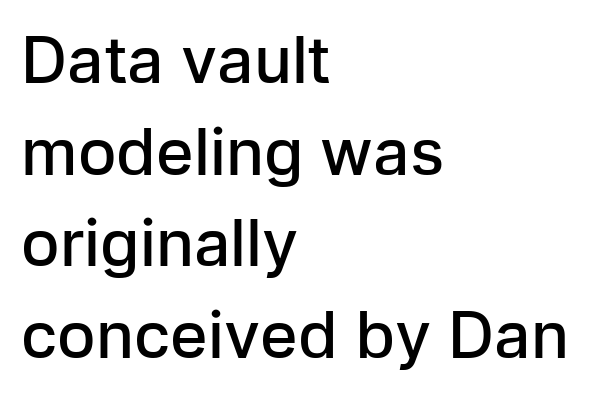
{"serif": "no", "italic": "no", "bold": "semi", "weight": "semibold", "width": "normal", "stroke_contrast": "low", "x_height": "medium", "monospaced": "no", "underline": "no", "align": "left", "line_spacing": "normal", "line_spacing_ratio": 1.43, "letter_spacing": "normal", "letter_spacing_em": 0.0, "glyph_px": 64}
